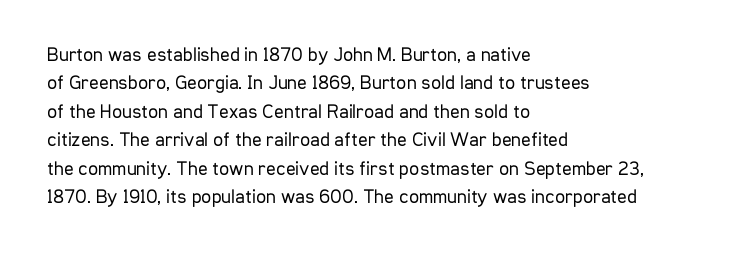
The image shows 20 px text type, upright; set left-aligned, normal line spacing (1.42x), normal letter spacing, not underlined.
